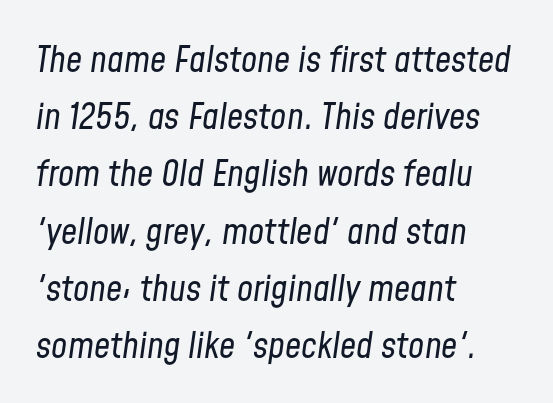
The compositor pushed each line to the left boundary. No heavy texture on the line: the type isn't bold. Descender tails drop into unmarked territory. Spacing verdict: proportional, widths tailored to each character. Looking at the ascenders, they clearly lean. The tracking reads as untouched default to a designer's eye.
